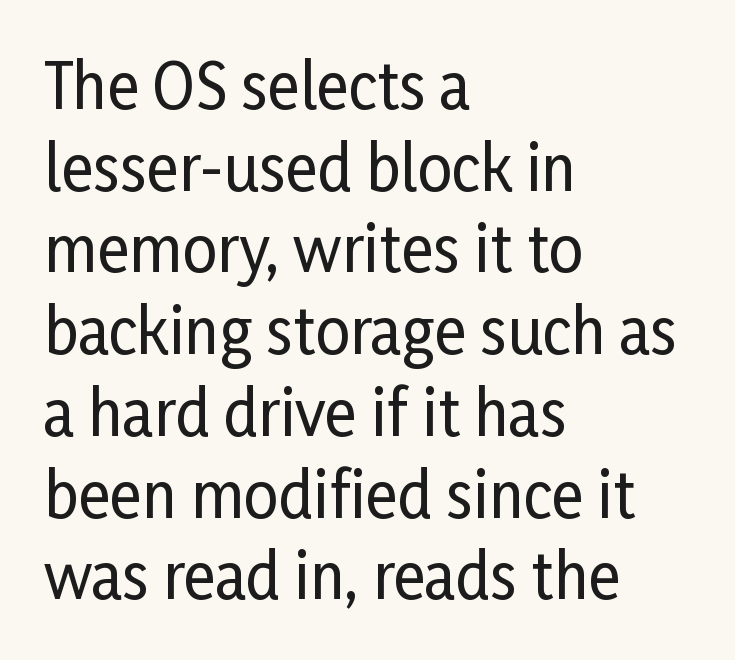
{"serif": "no", "italic": "no", "width": "condensed", "stroke_contrast": "low", "x_height": "medium", "monospaced": "no", "underline": "no", "align": "left", "line_spacing": "normal", "line_spacing_ratio": 1.34, "letter_spacing": "normal", "letter_spacing_em": 0.0, "glyph_px": 61}
